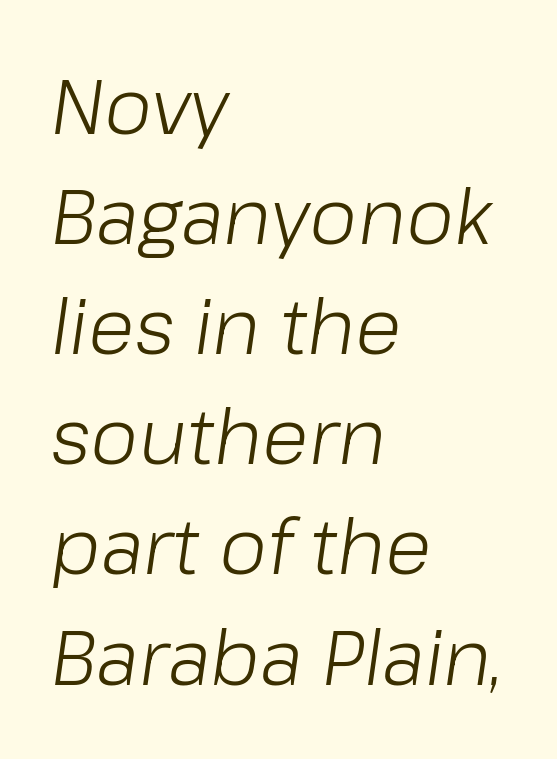
These lines sit exactly where default settings would place them. The face used here has a pronounced slope to its letters. Stems here are at most as thick as an everyday book face. Each letter keeps its own natural width here, so spacing adapts to shape. The glyphs are unaccompanied by any horizontal stroke below them. The horizontal fit of the characters is conventional and even.
